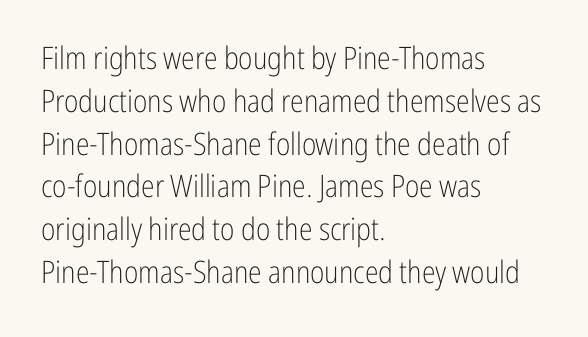
Q: Is the text bold? A: No.
Q: Is the text italic (slanted)? A: No, it is upright.
Q: Is the typeface a serif or a sans-serif typeface? A: Sans-serif.
Q: Is the text underlined? A: No.
Q: How is the paragraph aligned? A: Left-aligned.
Q: Is the spacing between letters normal or unusually wide? A: Normal.
Q: Is the spacing between lines tight, normal or loose? A: Normal.
Q: Width (condensed, normal, or wide)? A: Condensed.
Q: Stroke contrast? A: Low.
Q: x-height? A: Medium.
Q: Monospaced? A: No.
